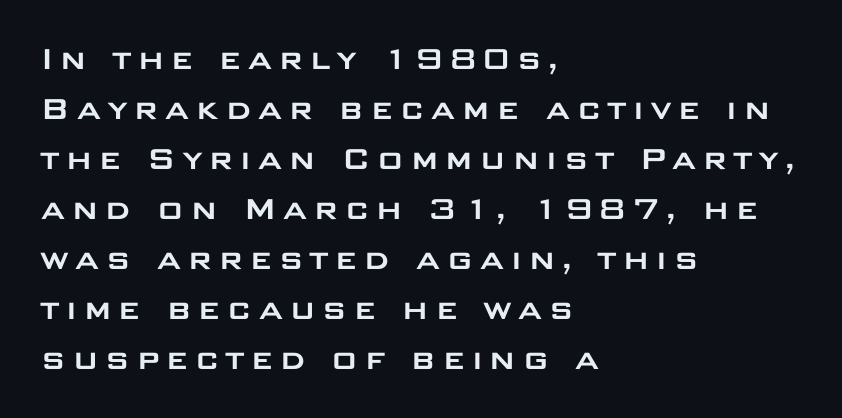
The image shows 37 px wide sans-serif type, upright; set left-aligned, normal line spacing (1.35x), not underlined; low stroke contrast and a large x-height.
